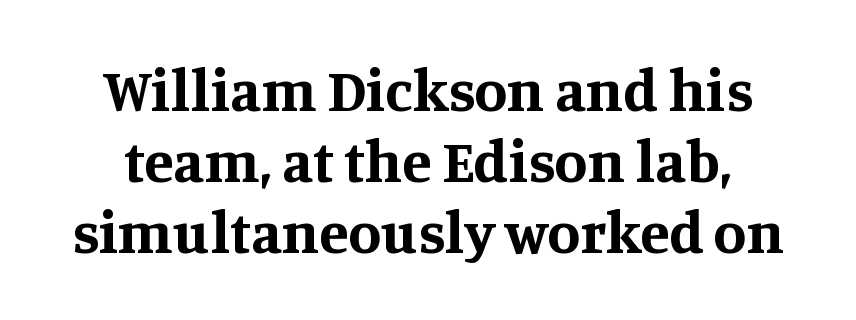
The image shows 60 px bold serif type, upright; set line spacing 1.18x, normal letter spacing, not underlined; medium stroke contrast and a large x-height.
